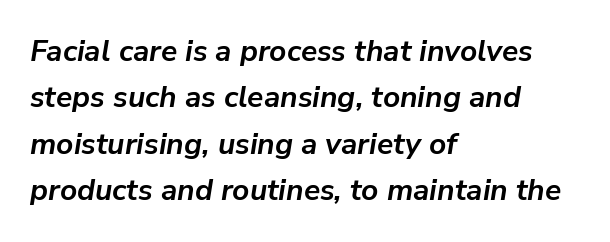
Q: Is the text bold? A: Yes.
Q: Is the text italic (slanted)? A: Yes, it leans right by about 9 degrees.
Q: Is the text underlined? A: No.
Q: How is the paragraph aligned? A: Left-aligned.
Q: Is the spacing between letters normal or unusually wide? A: Normal.
Q: Is the spacing between lines tight, normal or loose? A: Normal.
Q: Width (condensed, normal, or wide)? A: Normal.
Q: Stroke contrast? A: Low.
Q: x-height? A: Medium.
Q: Monospaced? A: No.
